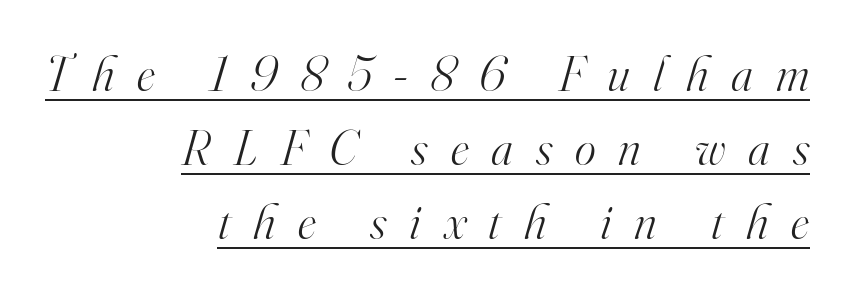
Q: Is the text bold? A: No.
Q: Is the text italic (slanted)? A: Yes, it leans right by about 16 degrees.
Q: Is the typeface a serif or a sans-serif typeface? A: Serif.
Q: Is the text underlined? A: Yes.
Q: How is the paragraph aligned? A: Right-aligned.
Q: Is the spacing between letters normal or unusually wide? A: Unusually wide.
Q: Is the spacing between lines tight, normal or loose? A: Normal.
Q: Width (condensed, normal, or wide)? A: Normal.
Q: Stroke contrast? A: High.
Q: x-height? A: Small.
Q: Monospaced? A: No.
